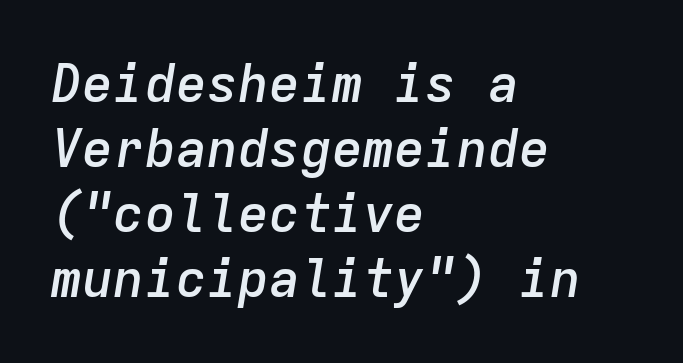
The image shows 52 px semibold type, italic (leaning right), monospaced; set left-aligned, normal line spacing (1.25x), normal letter spacing, not underlined; low stroke contrast and a medium x-height.
